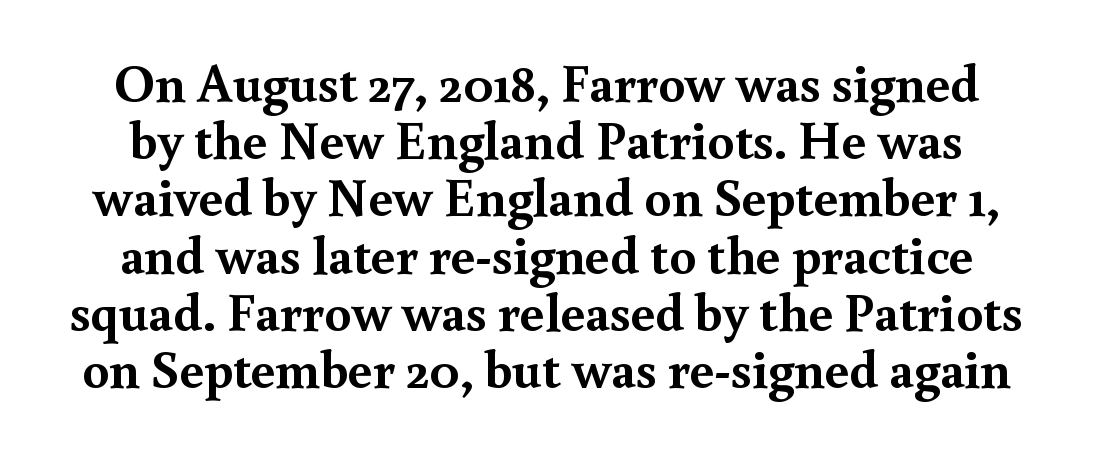
The vertical gap from one line to the next is small. Set as a true bold cut, around the 700 mark. A roman cut, with each character standing at attention. The line texture is even and compact thanks to regular tracking. To sum up the face: it has serifs.
